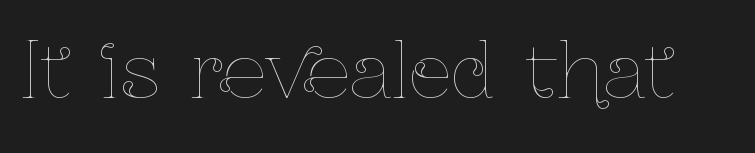
{"italic": "no", "bold": "no", "weight": "thin", "width": "condensed", "stroke_contrast": "low", "x_height": "medium", "monospaced": "no", "underline": "no", "letter_spacing": "normal", "letter_spacing_em": 0.0, "glyph_px": 76}
